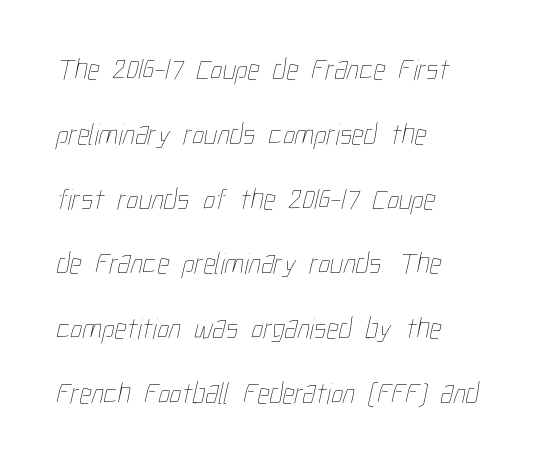
Regarding leading, the lines here are spaced well apart. Glance below the letters and you will spot only blank space. The font sits on the lighter half of the weight spectrum, regular included. Each line starts at the same left margin while the right side varies. Looks like regular typesetting: each glyph gets only the width it needs. Compared with typical body copy, the letter spacing here is the same.
